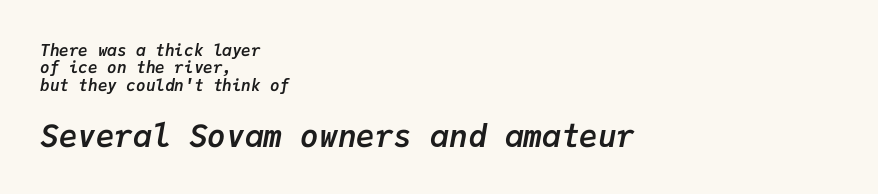
Do the characters align in a grid? Yes, the font is monospaced. The more generous point size was reserved for the lower chunk. Italic: yes, the glyphs are oblique. Closely set lines give the paragraph a compact silhouette. No extra tracking has been applied to these lines. You'd pick this weight for a headline — it's a proper bold.
